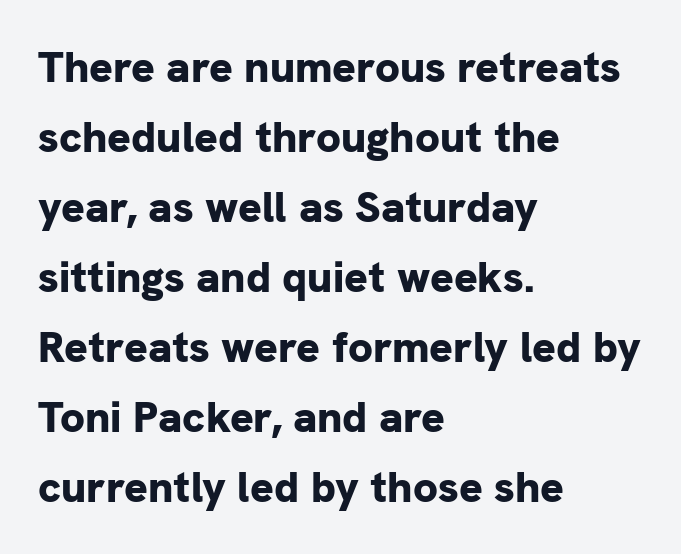
This sample has the flowing, uneven cadence of proportional lettering. These lines are set flush left with a ragged right edge. Students, note that the glyphs here touch the page at normal intervals. Quick note: underline off. These words are printed bold, with thick strokes throughout.
